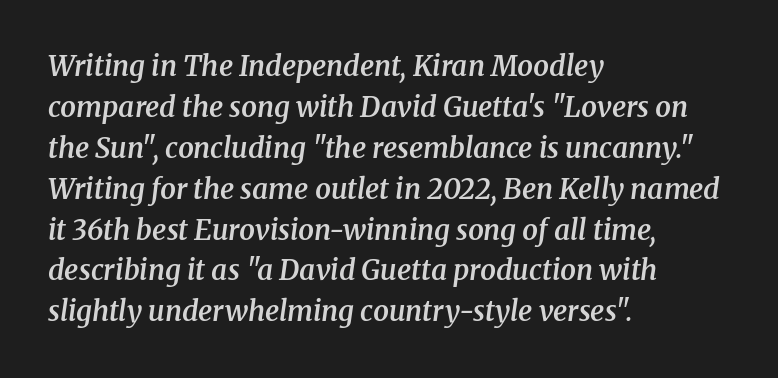
The image shows 28 px semibold serif type, italic (leaning right); set left-aligned, normal line spacing (1.46x), normal letter spacing, not underlined; medium stroke contrast and a medium x-height.
